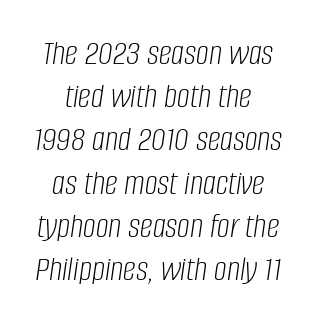
Q: Is the text bold? A: No.
Q: Is the text italic (slanted)? A: Yes, it leans right by about 8 degrees.
Q: Is the text underlined? A: No.
Q: How is the paragraph aligned? A: Centered.
Q: Is the spacing between letters normal or unusually wide? A: Normal.
Q: Width (condensed, normal, or wide)? A: Condensed.
Q: Stroke contrast? A: Low.
Q: x-height? A: Large.
Q: Monospaced? A: No.
